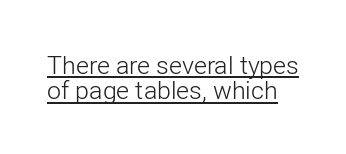
The image shows 25 px text type, upright; set tight line spacing (1.02x), normal letter spacing, underlined.
